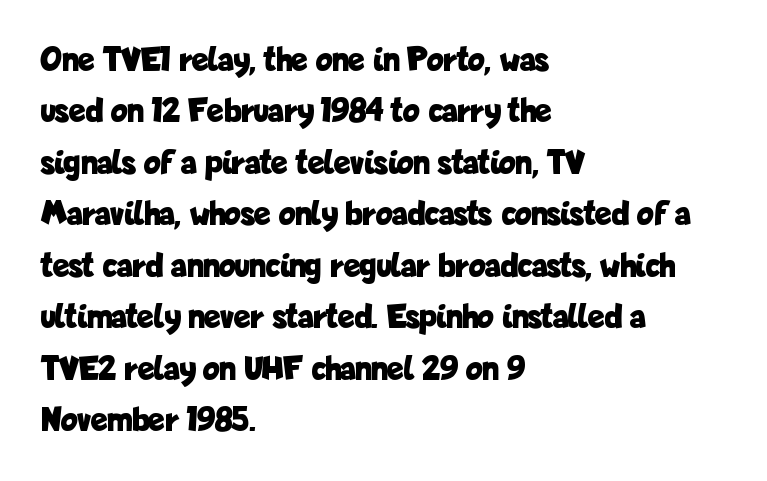
Q: Is the text bold? A: Yes.
Q: Is the text italic (slanted)? A: No, it is upright.
Q: Is the typeface a serif or a sans-serif typeface? A: Sans-serif.
Q: Is the text underlined? A: No.
Q: How is the paragraph aligned? A: Left-aligned.
Q: Is the spacing between letters normal or unusually wide? A: Normal.
Q: Is the spacing between lines tight, normal or loose? A: Normal.
Q: Width (condensed, normal, or wide)? A: Condensed.
Q: Stroke contrast? A: Low.
Q: x-height? A: Medium.
Q: Monospaced? A: No.
